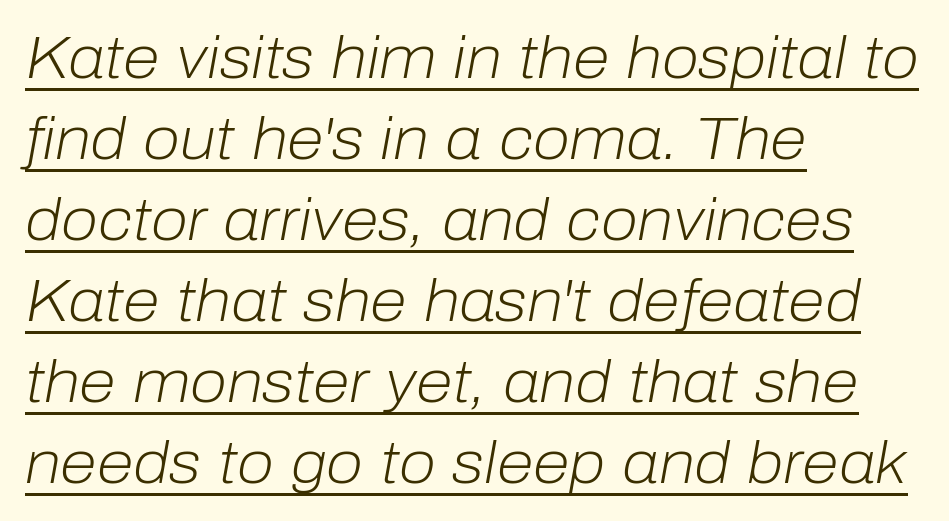
Q: Is the text bold? A: No.
Q: Is the text italic (slanted)? A: Yes, it leans right by about 10 degrees.
Q: Is the text underlined? A: Yes.
Q: How is the paragraph aligned? A: Left-aligned.
Q: Is the spacing between letters normal or unusually wide? A: Normal.
Q: Is the spacing between lines tight, normal or loose? A: Normal.
Q: Width (condensed, normal, or wide)? A: Normal.
Q: Stroke contrast? A: Low.
Q: x-height? A: Medium.
Q: Monospaced? A: No.
